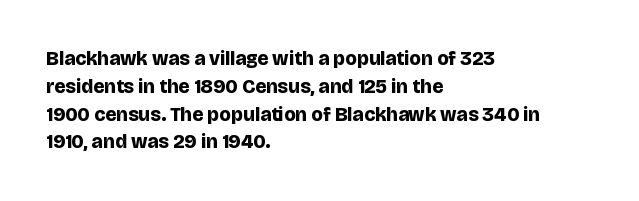
Q: Is the text bold? A: Yes.
Q: Is the text italic (slanted)? A: No, it is upright.
Q: Is the text underlined? A: No.
Q: How is the paragraph aligned? A: Left-aligned.
Q: Is the spacing between letters normal or unusually wide? A: Normal.
Q: Is the spacing between lines tight, normal or loose? A: Normal.
